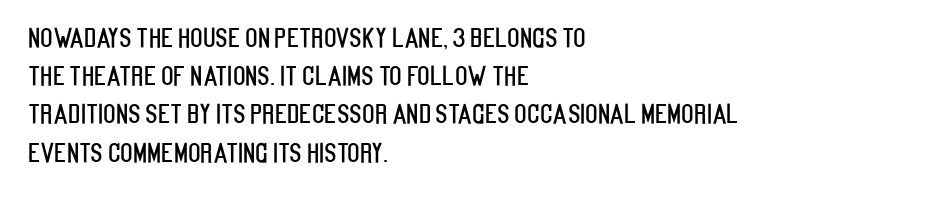
{"italic": "no", "underline": "no", "align": "left", "line_spacing": "normal", "line_spacing_ratio": 1.47, "letter_spacing": "normal", "letter_spacing_em": 0.0, "glyph_px": 26}
